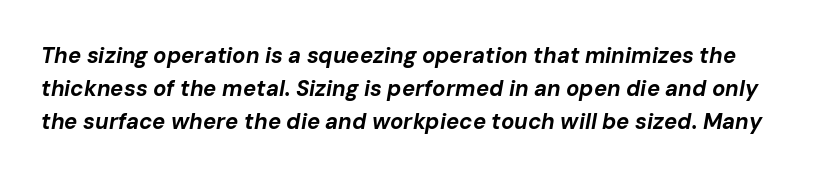
Q: Is the text bold? A: Yes.
Q: Is the text italic (slanted)? A: Yes, it leans right by about 10 degrees.
Q: Is the text underlined? A: No.
Q: Is the spacing between letters normal or unusually wide? A: Normal.
Q: Is the spacing between lines tight, normal or loose? A: Normal.
